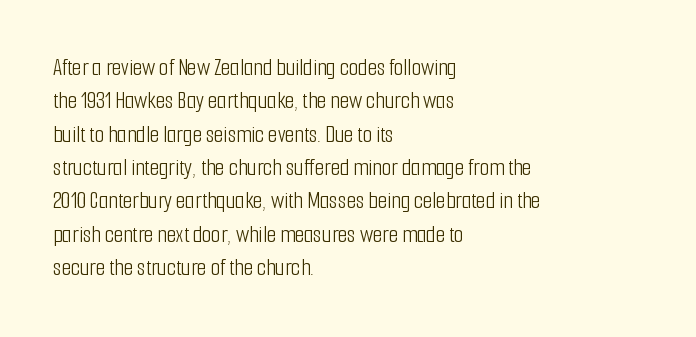
The letterforms sit at book weight or below. Posture: straight, roman, zero tilt. Tracking value appears to be zero — textbook default spacing. The passage shown stacks its lines at a standard gap. Is the block centered? No — it sits flush against the left margin. The foot of each line stays bare and open.
